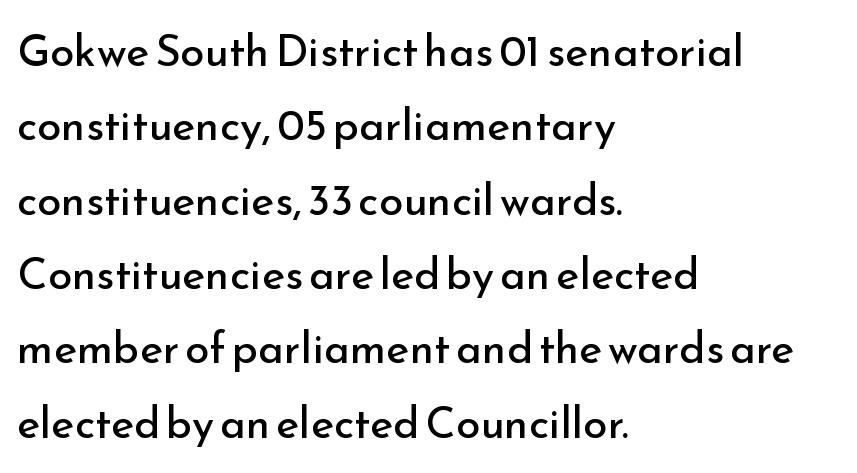
Q: Is the text bold? A: No.
Q: Is the text italic (slanted)? A: No, it is upright.
Q: Is the typeface a serif or a sans-serif typeface? A: Sans-serif.
Q: Is the text underlined? A: No.
Q: How is the paragraph aligned? A: Left-aligned.
Q: Is the spacing between letters normal or unusually wide? A: Normal.
Q: Is the spacing between lines tight, normal or loose? A: Normal.
Q: Width (condensed, normal, or wide)? A: Normal.
Q: Stroke contrast? A: Low.
Q: x-height? A: Small.
Q: Monospaced? A: No.
